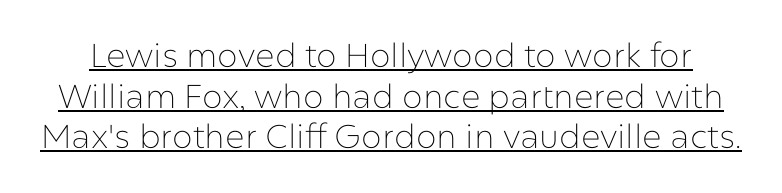
{"serif": "no", "italic": "no", "bold": "no", "weight": "thin", "width": "normal", "stroke_contrast": "low", "x_height": "medium", "monospaced": "no", "underline": "yes", "line_spacing_ratio": 1.23, "letter_spacing": "normal", "letter_spacing_em": 0.0, "glyph_px": 33}
